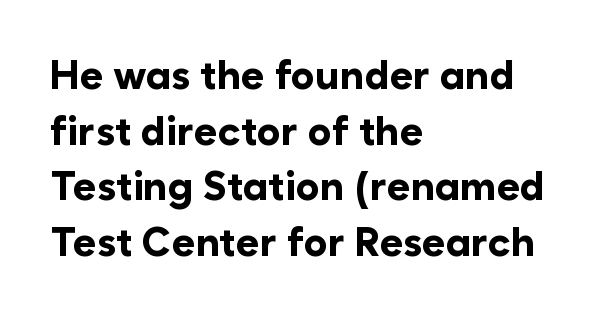
The passage shown is typed in a proportional face where columns would drift. Vertical spacing — default. This sample is left-justified, so line endings fall wherever the words run out. Students, this is bold: see how much ink each stroke carries. A sans-serif font was chosen for this passage.
